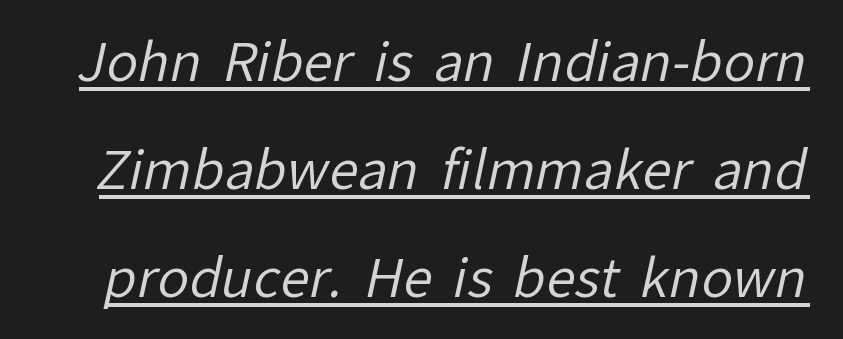
Leading is clearly above the norm, producing a sparse column. The strokes carry an ordinary text weight at most. Proportional: the letters do not fall into vertical columns. Check where the strokes stop: nothing finishes them off — pure sans. Words appear dense and cohesive because spacing is normal. Is there an underline? Yes — a line sits under the letters.
